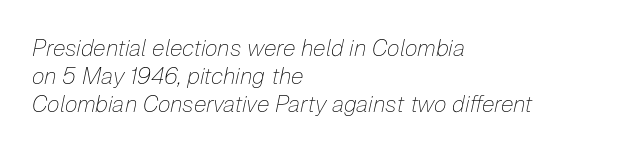
{"italic": "yes", "lean": "right", "slant_degrees": 12, "bold": "no", "underline": "no", "align": "left", "line_spacing_ratio": 1.22, "letter_spacing": "normal", "letter_spacing_em": 0.0, "glyph_px": 23}
